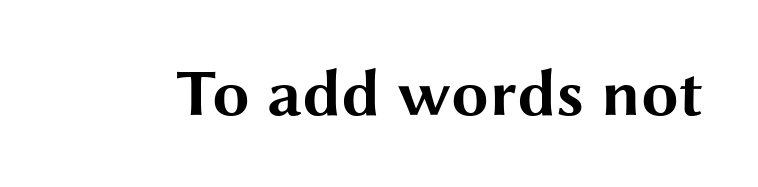
Q: Is the text bold? A: Yes.
Q: Is the text italic (slanted)? A: No, it is upright.
Q: Is the typeface a serif or a sans-serif typeface? A: Sans-serif.
Q: Is the text underlined? A: No.
Q: Is the spacing between letters normal or unusually wide? A: Normal.
Q: Width (condensed, normal, or wide)? A: Wide.
Q: Stroke contrast? A: Medium.
Q: x-height? A: Medium.
Q: Monospaced? A: No.
